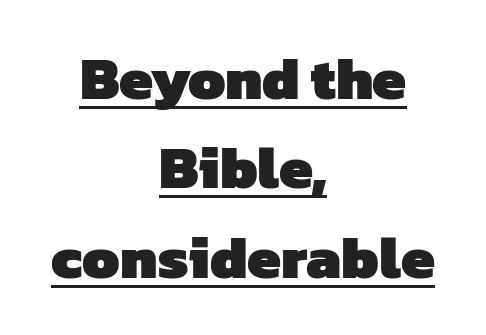
The image shows 60 px heavy sans-serif type; set centered, normal line spacing (1.49x), normal letter spacing, underlined; low stroke contrast and a medium x-height.
